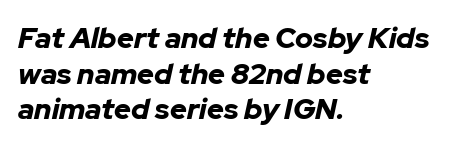
The image shows 29 px bold type, italic (leaning right); set left-aligned, line spacing 1.23x, normal letter spacing, not underlined; low stroke contrast and a medium x-height.
